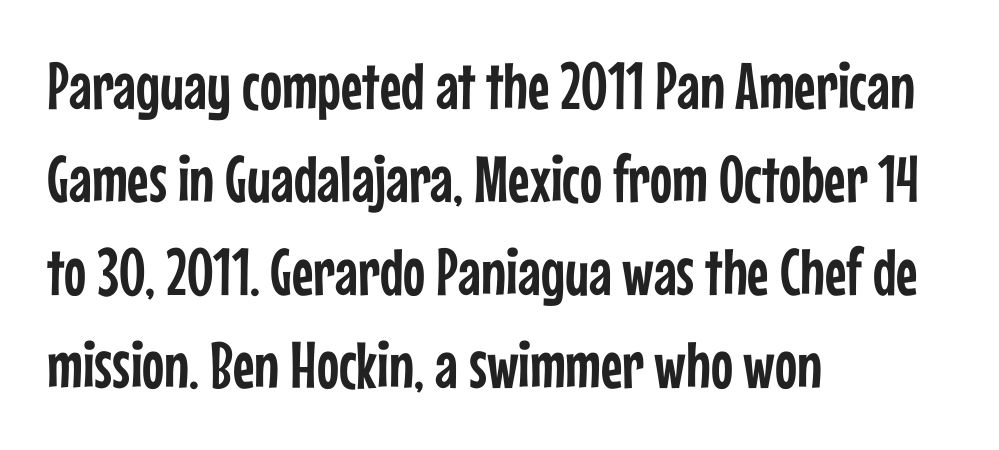
The image shows 66 px condensed sans-serif type, upright; set left-aligned, normal line spacing (1.41x), normal letter spacing, not underlined; low stroke contrast and a medium x-height.
